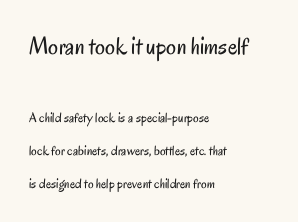
A typesetter would call this leading open, well beyond the default. The block sitting higher on the canvas is the one with enlarged characters. The strip under each line holds only bare page. Ascenders rise straight up at ninety degrees. The letters sit at their default tracking, neither squeezed nor spread. Typeset ragged right — the left edge is the straight one.
